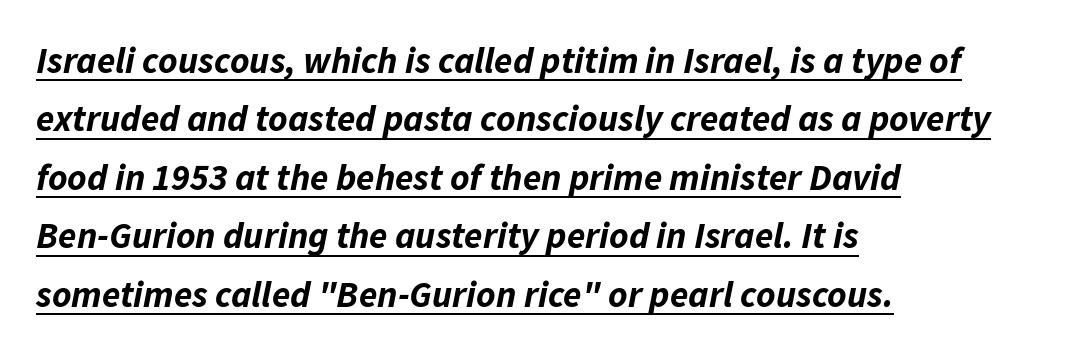
Q: Is the text bold? A: Yes.
Q: Is the text italic (slanted)? A: Yes, it leans right by about 11 degrees.
Q: Is the text underlined? A: Yes.
Q: How is the paragraph aligned? A: Left-aligned.
Q: Is the spacing between letters normal or unusually wide? A: Normal.
Q: Is the spacing between lines tight, normal or loose? A: Normal.
Q: Width (condensed, normal, or wide)? A: Normal.
Q: Stroke contrast? A: Low.
Q: x-height? A: Medium.
Q: Monospaced? A: No.
